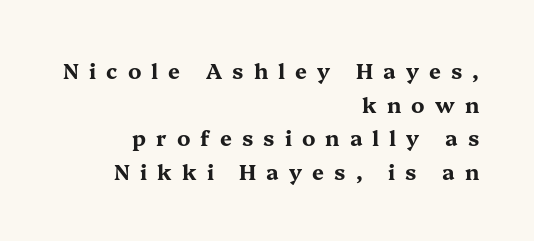
{"italic": "no", "bold": "yes", "underline": "no", "align": "right", "line_spacing": "normal", "line_spacing_ratio": 1.6, "letter_spacing": "wide", "letter_spacing_em": 0.48, "glyph_px": 21}
